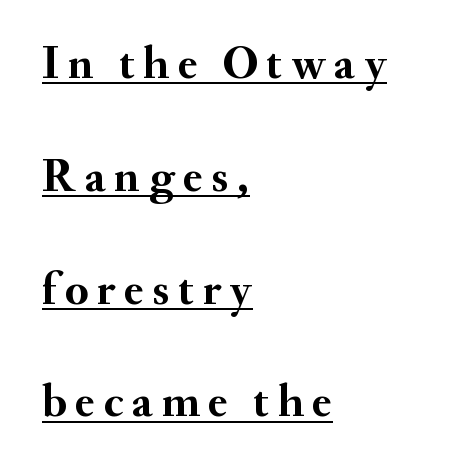
The image shows 47 px semibold serif type, upright; set left-aligned, loose line spacing (2.4x), underlined; medium stroke contrast and a small x-height.
